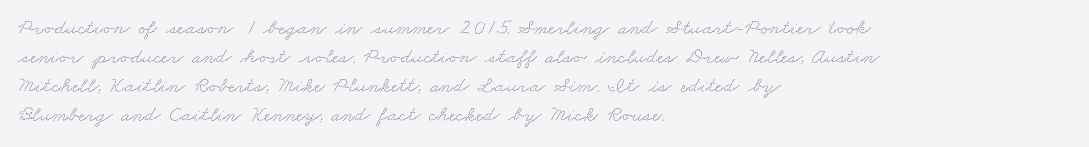
Notice how the passage keeps a crisp vertical edge on the left only. Glance below the letters and you will spot only blank space. Honestly, the letter spacing is just normal — you wouldn't notice it. How would I describe the line gaps? Plain and ordinary.
